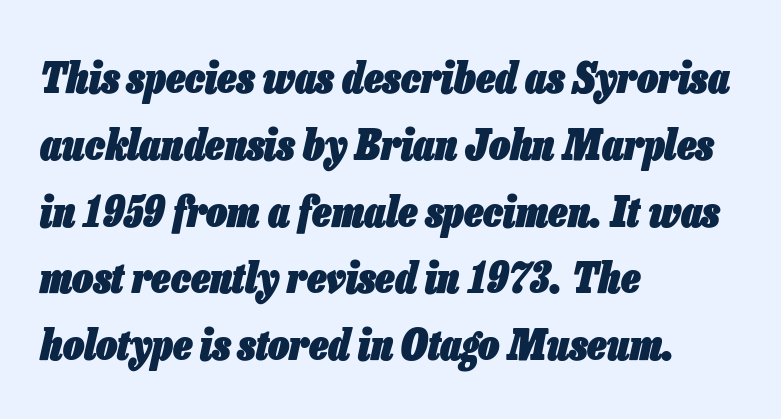
Q: Is the text bold? A: Yes.
Q: Is the text italic (slanted)? A: Yes, it leans right by about 13 degrees.
Q: Is the text underlined? A: No.
Q: How is the paragraph aligned? A: Left-aligned.
Q: Is the spacing between letters normal or unusually wide? A: Normal.
Q: Is the spacing between lines tight, normal or loose? A: Normal.
Q: Width (condensed, normal, or wide)? A: Condensed.
Q: Stroke contrast? A: Low.
Q: x-height? A: Medium.
Q: Monospaced? A: No.
